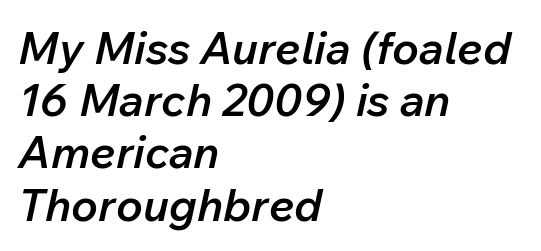
{"italic": "yes", "lean": "right", "slant_degrees": 12, "bold": "semi", "weight": "semibold", "width": "normal", "stroke_contrast": "low", "x_height": "medium", "monospaced": "no", "underline": "no", "align": "left", "line_spacing_ratio": 1.16, "letter_spacing": "normal", "letter_spacing_em": 0.0, "glyph_px": 45}
